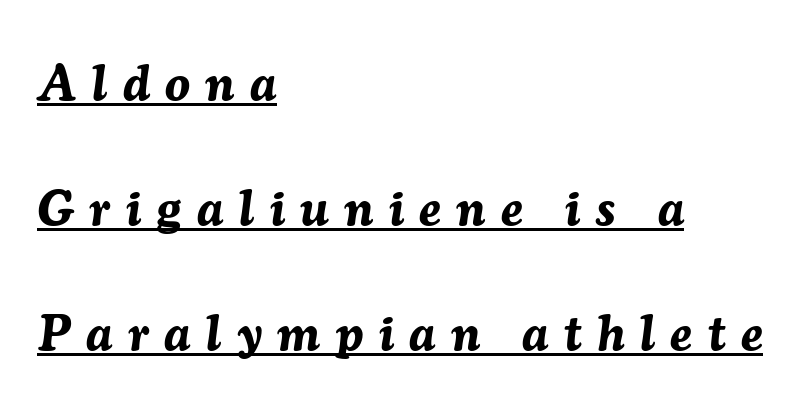
The letters advance in unequal steps, a hallmark of proportional type. Does the lettering tilt? It does — this is italic. Does the leading feel generous? Absolutely, it's lavish. In terms of weight, the rendering is a true, heavy bold.
